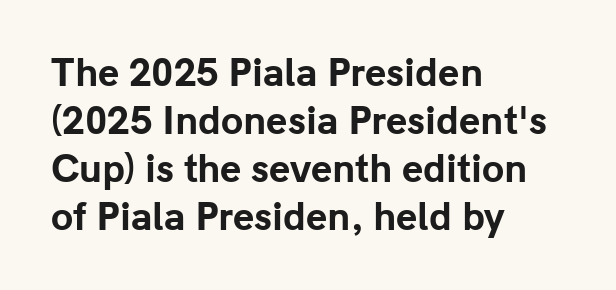
The image shows 36 px bold sans-serif type, upright; set left-aligned, normal line spacing (1.33x), normal letter spacing, not underlined; low stroke contrast and a medium x-height.
